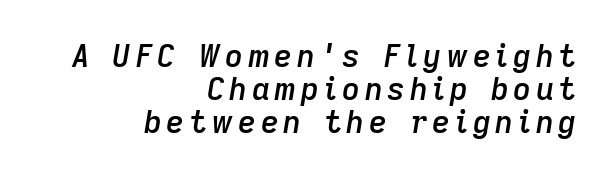
Q: Is the text bold? A: Semi-bold.
Q: Is the text italic (slanted)? A: Yes, it leans right by about 9 degrees.
Q: Is the text underlined? A: No.
Q: How is the paragraph aligned? A: Right-aligned.
Q: Is the spacing between lines tight, normal or loose? A: Tight.
Q: Width (condensed, normal, or wide)? A: Normal.
Q: Stroke contrast? A: Low.
Q: x-height? A: Medium.
Q: Monospaced? A: No.
